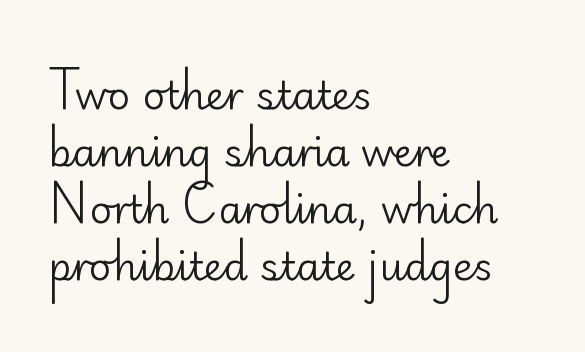
{"serif": "no", "italic": "no", "bold": "no", "weight": "regular", "width": "normal", "stroke_contrast": "low", "x_height": "small", "monospaced": "no", "underline": "no", "align": "left", "line_spacing": "normal", "line_spacing_ratio": 1.46, "letter_spacing": "normal", "letter_spacing_em": 0.0, "glyph_px": 39}
